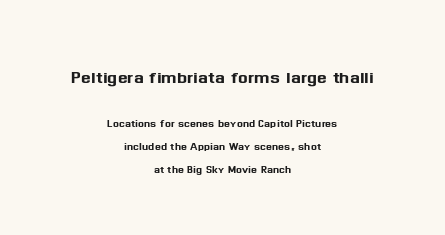
Q: Is the text italic (slanted)? A: No, it is upright.
Q: Is the text underlined? A: No.
Q: How is the paragraph aligned? A: Centered.
Q: Is the spacing between letters normal or unusually wide? A: Normal.
Q: Is the spacing between lines tight, normal or loose? A: Normal.
Q: Which block of text is set in a larger size, the first (top) or the second (bottom)? A: The first (top) one.
